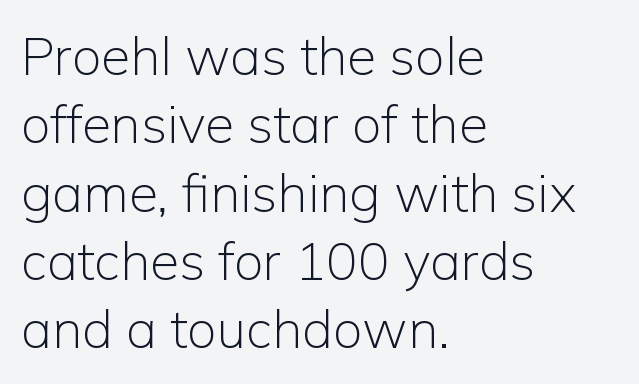
The image shows 53 px light sans-serif type, upright; set left-aligned, normal line spacing (1.29x), normal letter spacing, not underlined; low stroke contrast and a medium x-height.
